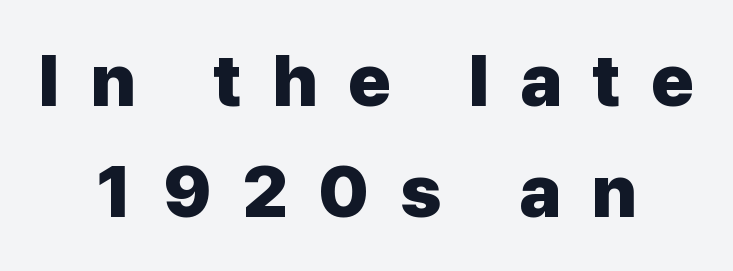
{"serif": "no", "italic": "no", "bold": "yes", "weight": "heavy", "width": "normal", "stroke_contrast": "low", "x_height": "medium", "monospaced": "no", "underline": "no", "align": "center", "line_spacing": "normal", "line_spacing_ratio": 1.52, "letter_spacing": "wide", "letter_spacing_em": 0.42, "glyph_px": 73}
